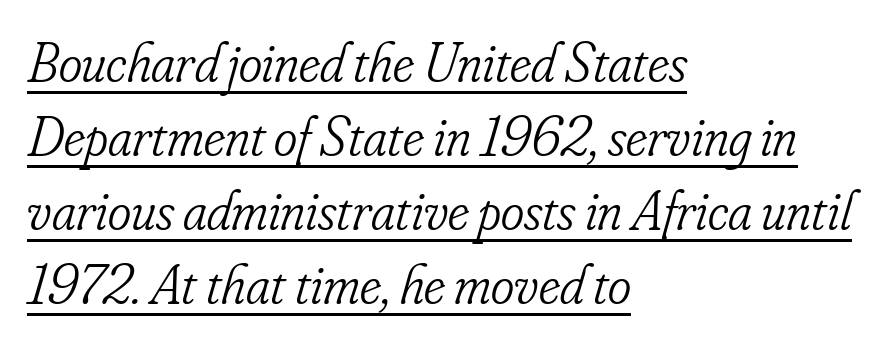
{"serif": "yes", "italic": "yes", "lean": "right", "slant_degrees": 16, "bold": "no", "weight": "light", "width": "condensed", "stroke_contrast": "low", "x_height": "small", "monospaced": "no", "underline": "yes", "align": "left", "line_spacing": "normal", "line_spacing_ratio": 1.32, "letter_spacing": "normal", "letter_spacing_em": 0.0, "glyph_px": 56}
